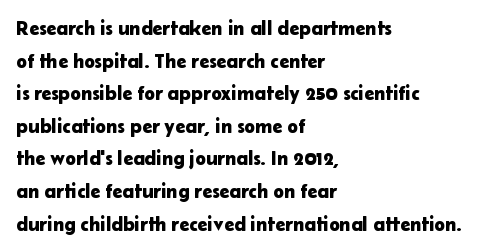
{"italic": "no", "underline": "no", "align": "left", "line_spacing": "normal", "line_spacing_ratio": 1.63, "letter_spacing": "normal", "letter_spacing_em": 0.0, "glyph_px": 20}
